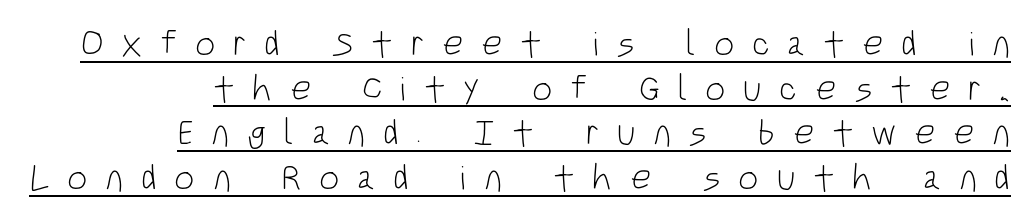
Typeset ragged left — the right edge is the straight one. Glance below the letters and you will spot a drawn line. Every stem runs plumb, perpendicular to the baseline. Unbolded letterforms with no extra heft. Does extra space separate the letters? Yes, quite a lot of it.
